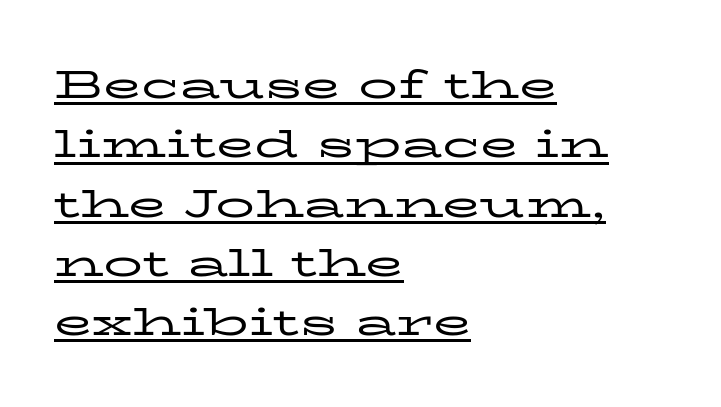
{"serif": "yes", "italic": "no", "bold": "no", "weight": "regular", "width": "wide", "stroke_contrast": "low", "x_height": "medium", "monospaced": "no", "underline": "yes", "align": "left", "line_spacing": "normal", "line_spacing_ratio": 1.52, "letter_spacing": "normal", "letter_spacing_em": 0.0, "glyph_px": 39}
